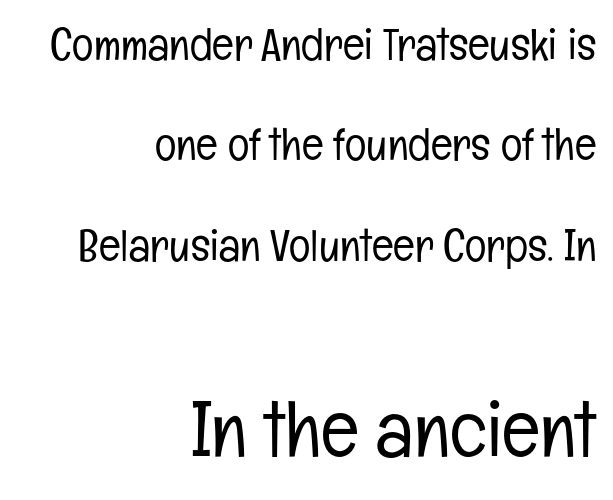
The string is rendered with underlining switched off. Horizontal alignment here is rightward, an uncommon choice for prose. The leading is generous, giving the passage an open texture. Weight class: somewhere from thin through regular.
